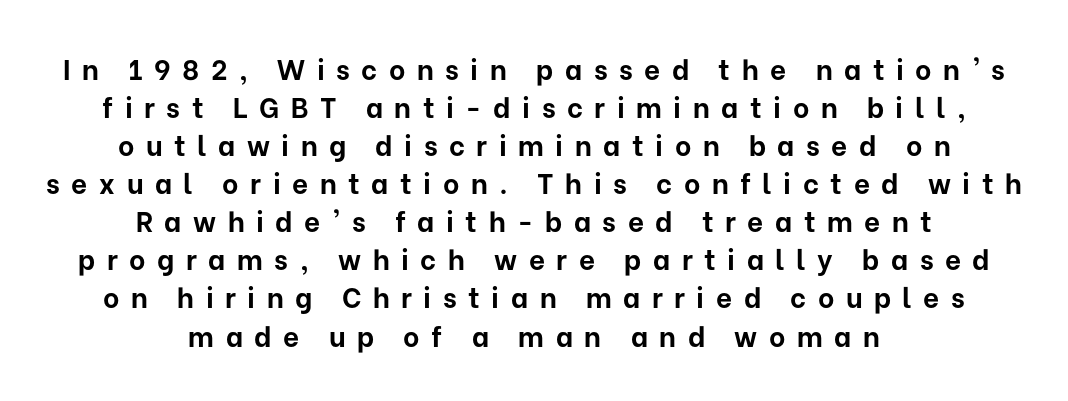
The image shows 28 px bold sans-serif type, upright; set centered, normal line spacing (1.36x), unusually wide letter spacing (+0.41 em), not underlined; low stroke contrast and a medium x-height.
